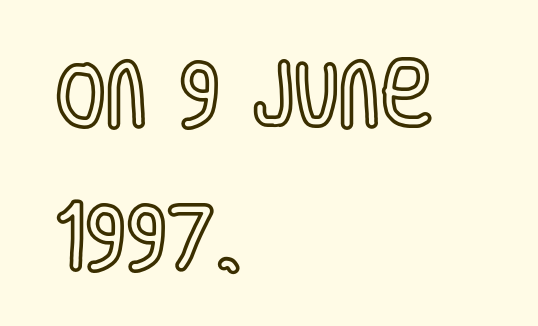
In terms of letterspacing, this is plain default setting. Think of a printed novel: that variable character pitch is what you see here. Descenders are the only things crossing below the line. Italic? Not at all — the glyphs are vertical.
